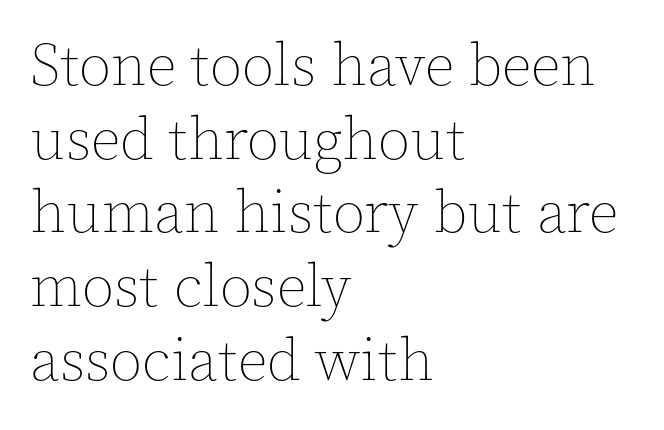
{"italic": "no", "bold": "no", "weight": "thin", "width": "normal", "x_height": "medium", "monospaced": "no", "underline": "no", "align": "left", "line_spacing": "normal", "line_spacing_ratio": 1.25, "letter_spacing": "normal", "letter_spacing_em": 0.0, "glyph_px": 59}
